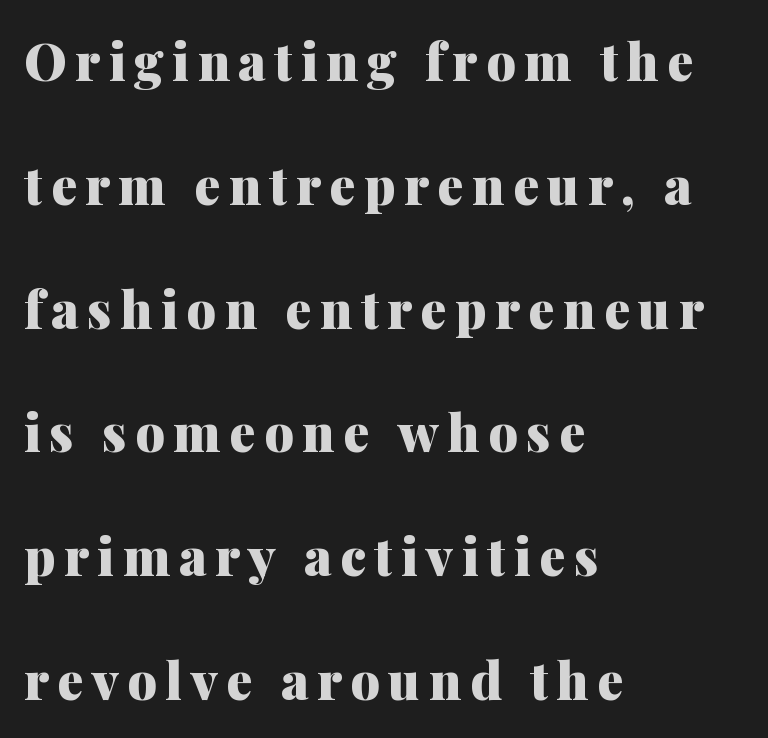
Underline: absent. The sample has been set heavy, in full bold. The designer went with a serif here, giving each stem small feet. One glance says open: line gaps are wider than usual. Does the lettering tilt? It doesn't — this is upright. Horizontal alignment here is leftward, the default for most running prose.
